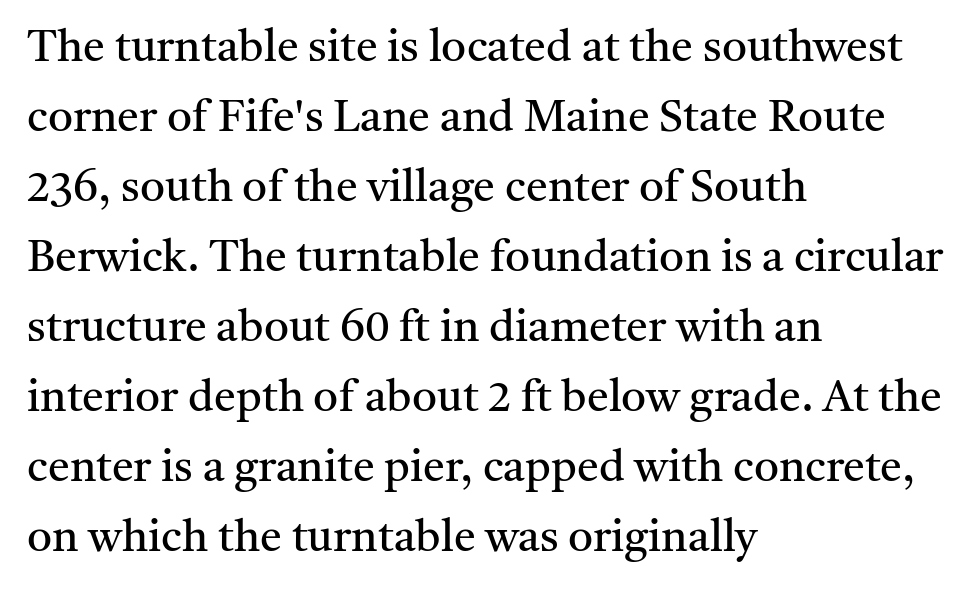
{"serif": "yes", "italic": "no", "bold": "no", "weight": "regular", "width": "normal", "stroke_contrast": "medium", "x_height": "medium", "monospaced": "no", "underline": "no", "align": "left", "line_spacing": "normal", "line_spacing_ratio": 1.59, "letter_spacing": "normal", "letter_spacing_em": 0.0, "glyph_px": 44}
